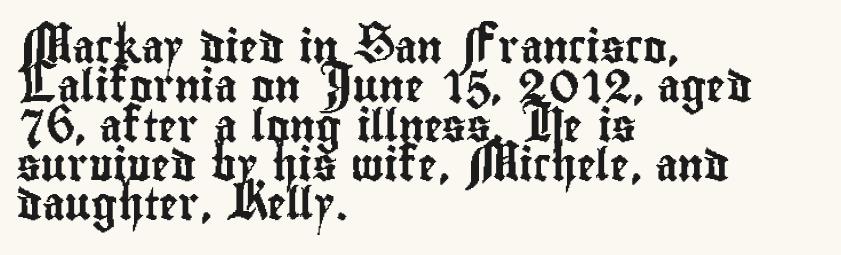
{"serif": "no", "italic": "no", "width": "condensed", "stroke_contrast": "low", "x_height": "small", "monospaced": "no", "underline": "no", "align": "left", "line_spacing_ratio": 1.23, "letter_spacing": "normal", "letter_spacing_em": 0.0, "glyph_px": 32}
